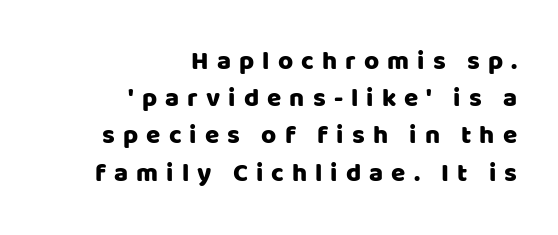
The image shows 26 px text type, upright; set right-aligned, normal line spacing (1.43x), unusually wide letter spacing (+0.31 em), not underlined.
